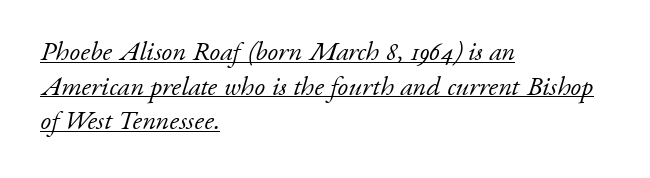
Q: Is the text bold? A: No.
Q: Is the text italic (slanted)? A: Yes, it leans right by about 17 degrees.
Q: Is the text underlined? A: Yes.
Q: How is the paragraph aligned? A: Left-aligned.
Q: Is the spacing between letters normal or unusually wide? A: Normal.
Q: Is the spacing between lines tight, normal or loose? A: Normal.
